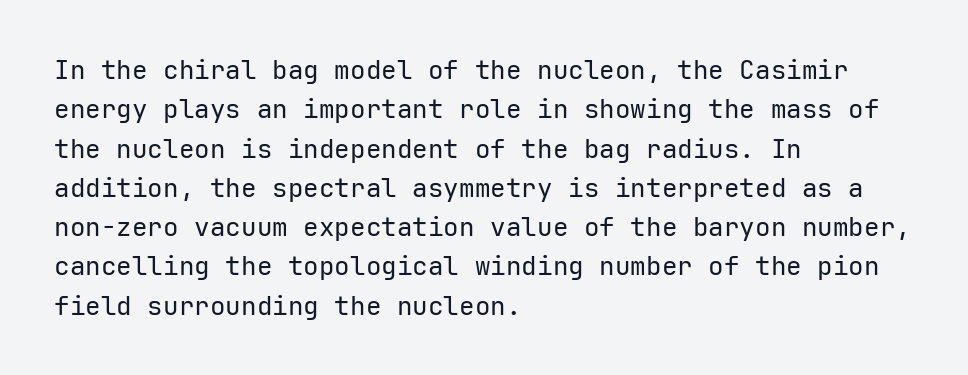
{"italic": "no", "bold": "no", "underline": "no", "align": "left", "line_spacing": "normal", "line_spacing_ratio": 1.51, "letter_spacing": "normal", "letter_spacing_em": 0.0, "glyph_px": 26}
